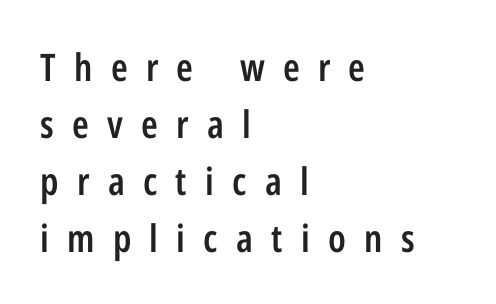
The image shows 38 px semibold, condensed sans-serif type, upright; set left-aligned, normal line spacing (1.5x), unusually wide letter spacing (+0.48 em), not underlined; low stroke contrast and a medium x-height.
